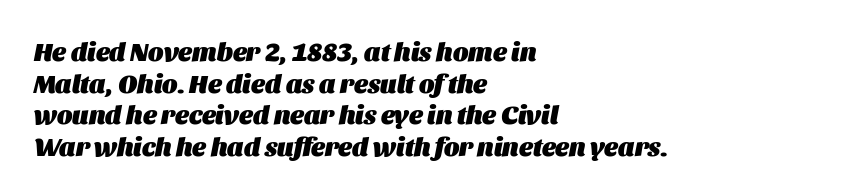
Plain, unruled lines of type. The passage is arranged the way most books set body copy — flush left. You could call the tracking neutral — neither tight nor loose. Typesetter's note: full bold, strokes at maximum text heaviness.
